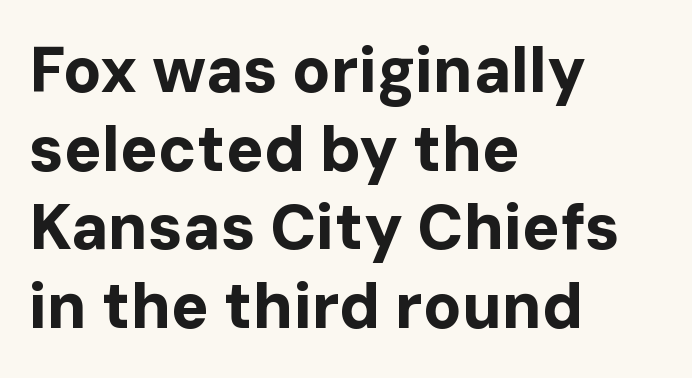
{"serif": "no", "italic": "no", "bold": "yes", "weight": "bold", "width": "normal", "stroke_contrast": "low", "x_height": "medium", "monospaced": "no", "underline": "no", "align": "left", "line_spacing": "normal", "line_spacing_ratio": 1.25, "letter_spacing": "normal", "letter_spacing_em": 0.0, "glyph_px": 63}
